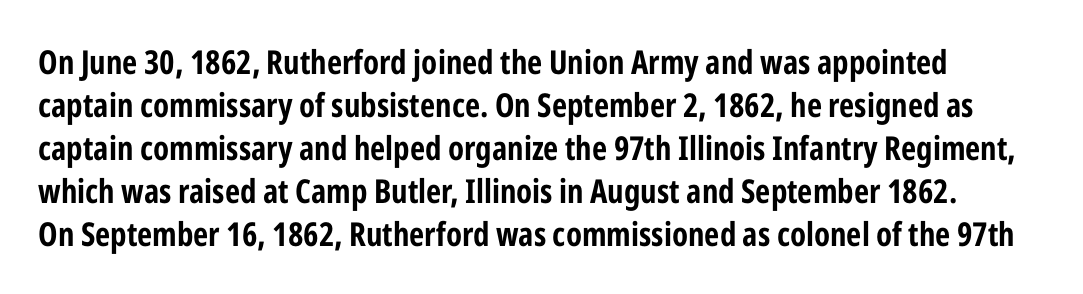
{"serif": "no", "italic": "no", "bold": "yes", "weight": "bold", "width": "condensed", "stroke_contrast": "low", "x_height": "medium", "monospaced": "no", "underline": "no", "line_spacing": "normal", "line_spacing_ratio": 1.3, "letter_spacing": "normal", "letter_spacing_em": 0.0, "glyph_px": 33}
